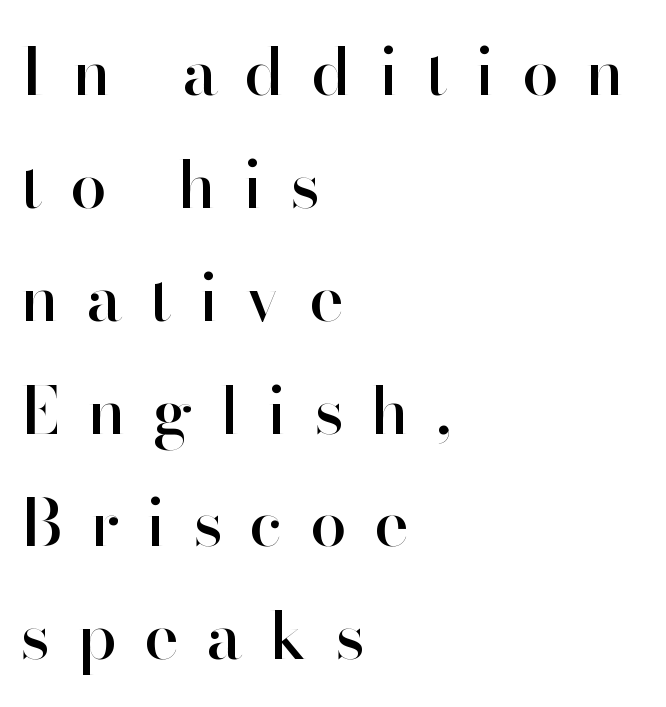
Q: Is the text italic (slanted)? A: No, it is upright.
Q: Is the typeface a serif or a sans-serif typeface? A: Sans-serif.
Q: Is the text underlined? A: No.
Q: How is the paragraph aligned? A: Left-aligned.
Q: Is the spacing between letters normal or unusually wide? A: Unusually wide.
Q: Width (condensed, normal, or wide)? A: Normal.
Q: Stroke contrast? A: High.
Q: x-height? A: Small.
Q: Monospaced? A: No.
